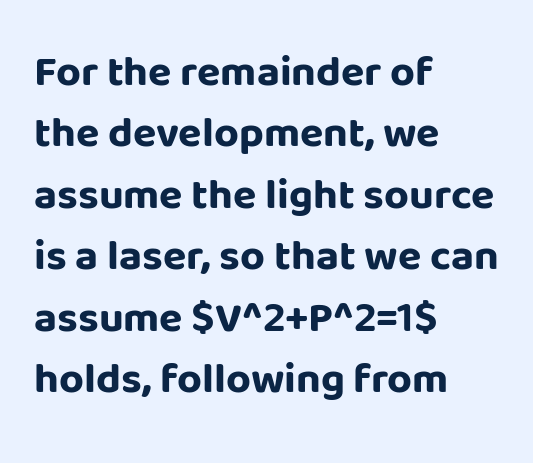
This sample keeps an unexceptional amount of space between lines. Tracking value appears to be zero — textbook default spacing. The space beneath each line is pristine and unruled. Italic: no, the glyphs are upright roman. Each line starts at the same left margin while the right side varies. Typographically, this falls in the sans-serif category.
